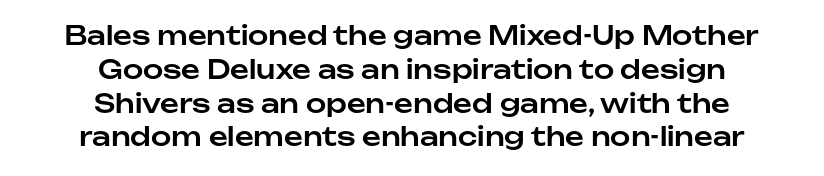
{"italic": "no", "underline": "no", "align": "center", "line_spacing": "normal", "line_spacing_ratio": 1.3, "letter_spacing": "normal", "letter_spacing_em": 0.0, "glyph_px": 26}
